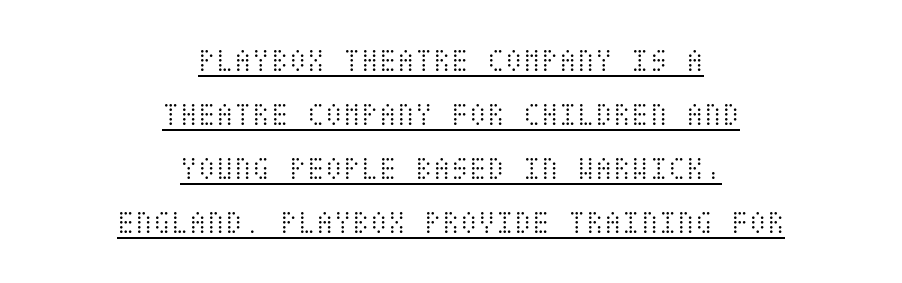
Q: Is the text bold? A: No.
Q: Is the text italic (slanted)? A: No, it is upright.
Q: Is the text underlined? A: Yes.
Q: How is the paragraph aligned? A: Centered.
Q: Is the spacing between letters normal or unusually wide? A: Normal.
Q: Is the spacing between lines tight, normal or loose? A: Normal.
Q: Width (condensed, normal, or wide)? A: Condensed.
Q: Stroke contrast? A: Medium.
Q: x-height? A: Large.
